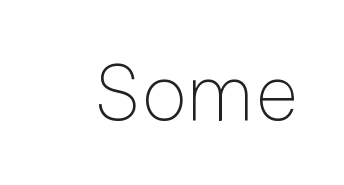
The image shows 75 px thin sans-serif type, upright; set normal letter spacing, not underlined; low stroke contrast and a medium x-height.
